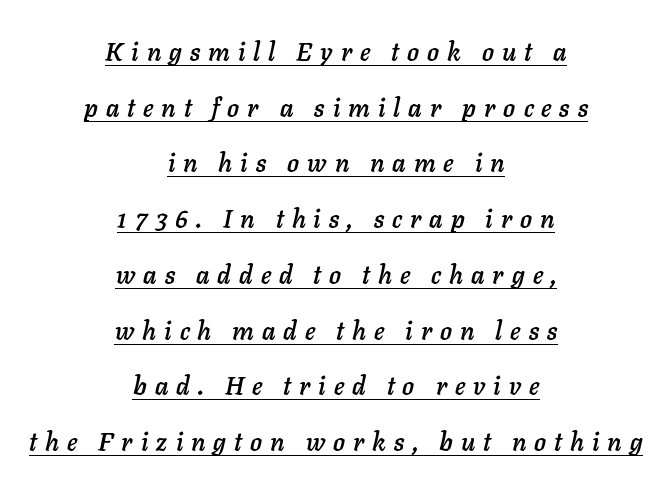
The image shows 25 px text type, italic (leaning right); set centered, loose line spacing (2.23x), unusually wide letter spacing (+0.32 em), underlined.
